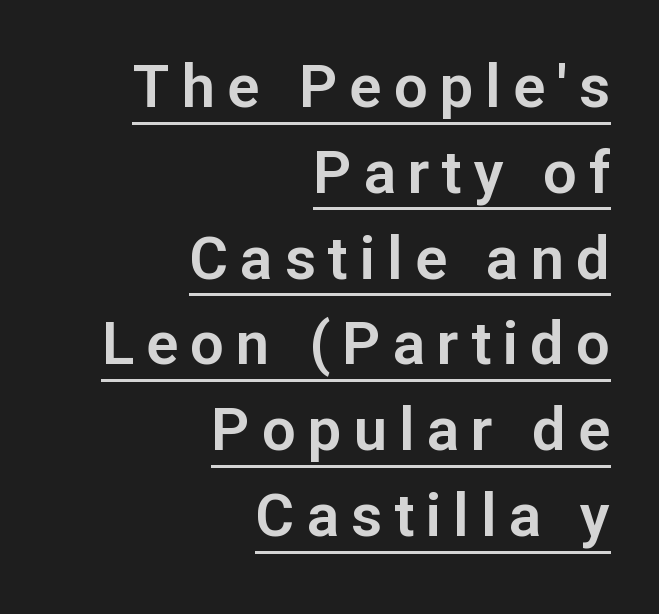
Q: Is the text italic (slanted)? A: No, it is upright.
Q: Is the typeface a serif or a sans-serif typeface? A: Sans-serif.
Q: Is the text underlined? A: Yes.
Q: How is the paragraph aligned? A: Right-aligned.
Q: Is the spacing between letters normal or unusually wide? A: Unusually wide.
Q: Is the spacing between lines tight, normal or loose? A: Normal.
Q: Width (condensed, normal, or wide)? A: Normal.
Q: Stroke contrast? A: Low.
Q: x-height? A: Medium.
Q: Monospaced? A: No.
